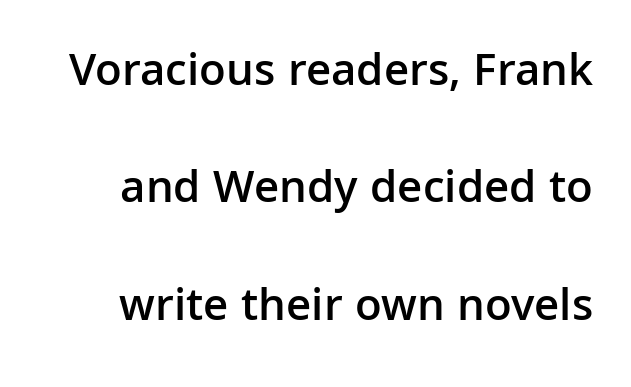
The image shows 47 px semibold sans-serif type, upright; set loose line spacing (2.5x), normal letter spacing, not underlined; low stroke contrast and a medium x-height.
